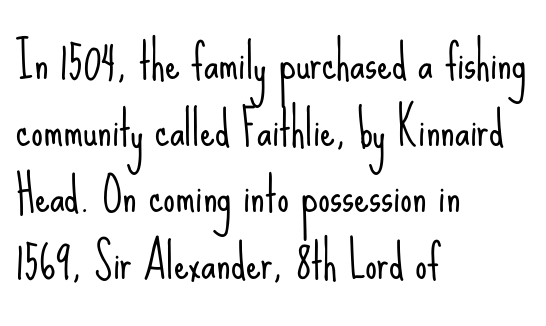
Which margin do the lines hug? The left one — the right edge is uneven. The foot of each line stays bare and open. Heaviness? Minimal to ordinary, like unemphasized prose. Characters follow at the spacing the type designer built in. How would I describe the line gaps? Plain and ordinary. Is this a sans? Yes — the strokes have no serifs.
